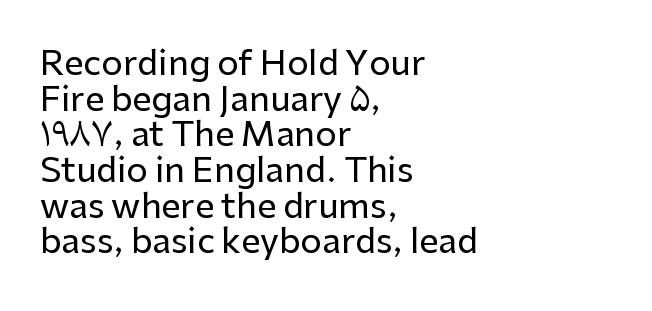
The image shows 34 px sans-serif type, upright; set left-aligned, tight line spacing (1.05x), normal letter spacing, not underlined; low stroke contrast and a medium x-height.
